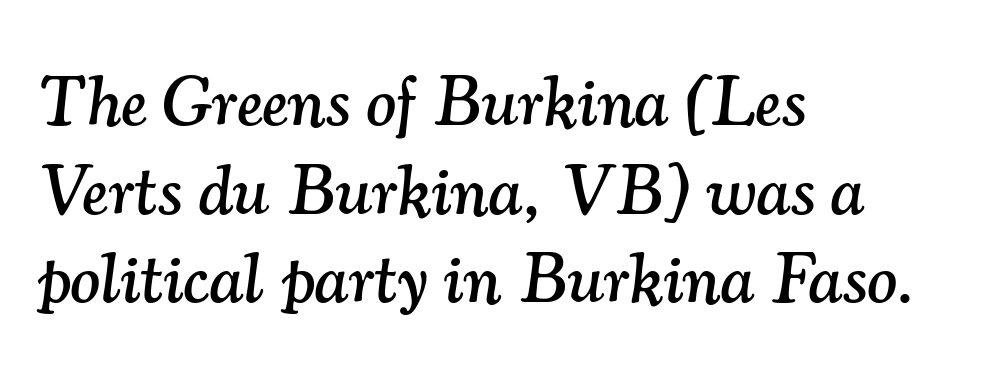
{"serif": "yes", "italic": "yes", "lean": "right", "slant_degrees": 7, "width": "normal", "stroke_contrast": "medium", "x_height": "small", "monospaced": "no", "underline": "no", "align": "left", "line_spacing": "normal", "line_spacing_ratio": 1.25, "letter_spacing": "normal", "letter_spacing_em": 0.0, "glyph_px": 71}
